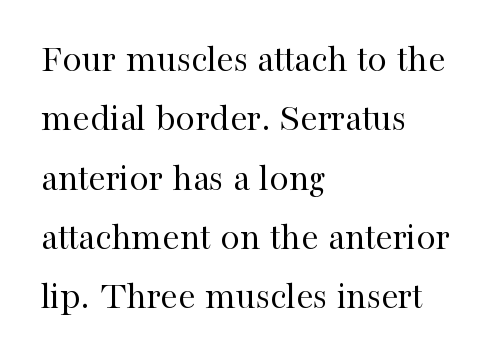
The image shows 39 px regular-weight serif type, upright; set left-aligned, normal line spacing (1.52x), normal letter spacing, not underlined; high stroke contrast and a medium x-height.
